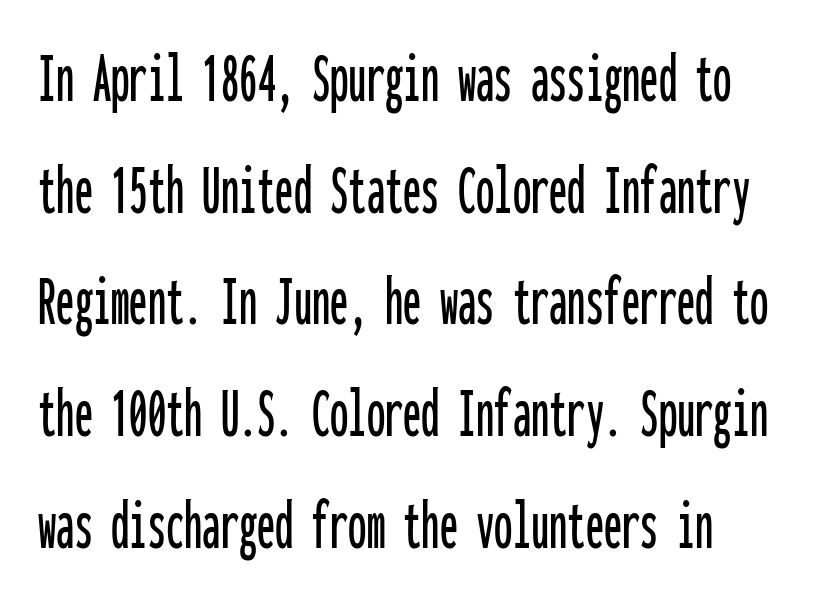
The lines sit at an ordinary, default distance from one another. A clean baseline with only descenders dipping below it. Vertical strokes here are truly vertical. Observe the absence of serifs on each vertical stroke in this sample. The rendering uses typewriter-style spacing with identical character cells. The face used here is rendered with its standard letterfit.
